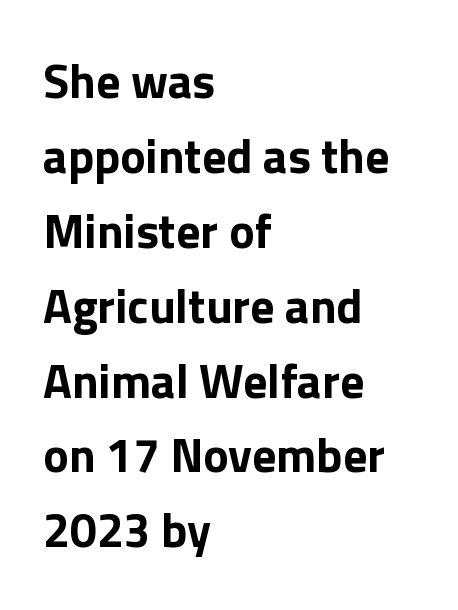
Q: Is the text bold? A: Yes.
Q: Is the text italic (slanted)? A: No, it is upright.
Q: Is the typeface a serif or a sans-serif typeface? A: Sans-serif.
Q: Is the text underlined? A: No.
Q: How is the paragraph aligned? A: Left-aligned.
Q: Is the spacing between letters normal or unusually wide? A: Normal.
Q: Is the spacing between lines tight, normal or loose? A: Normal.
Q: Width (condensed, normal, or wide)? A: Normal.
Q: x-height? A: Medium.
Q: Monospaced? A: No.
